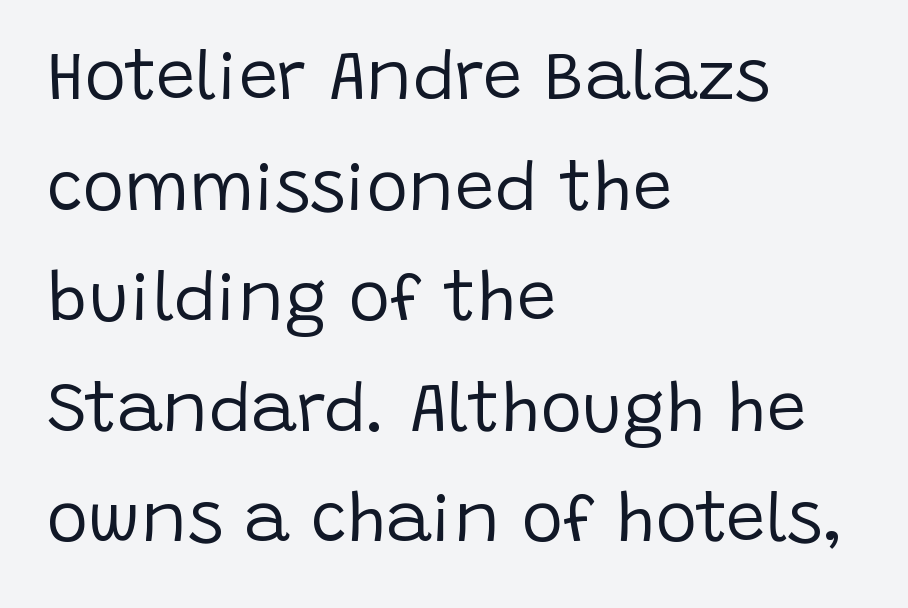
One glance says typical: line gaps are just what's usual. Unlike a traditional serif, this face leaves its strokes unadorned. A typesetter would mark this as roman, not italic. Think of a printed novel: that variable character pitch is what you see here. Layout note: lines flush left.
